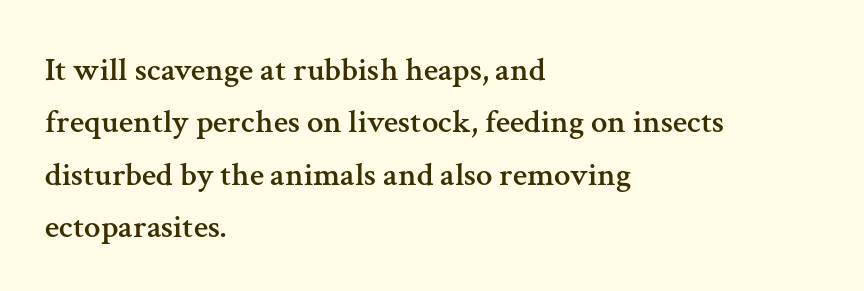
{"serif": "yes", "italic": "no", "width": "normal", "stroke_contrast": "medium", "x_height": "medium", "monospaced": "no", "underline": "no", "align": "left", "line_spacing": "normal", "line_spacing_ratio": 1.59, "letter_spacing": "normal", "letter_spacing_em": 0.0, "glyph_px": 33}
